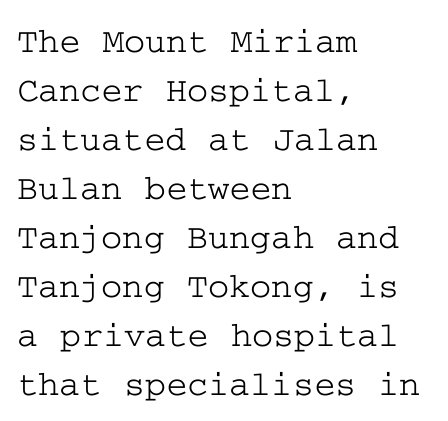
The image shows 36 px wide serif type, upright; set left-aligned, normal line spacing (1.36x), normal letter spacing, not underlined; low stroke contrast and a medium x-height.
